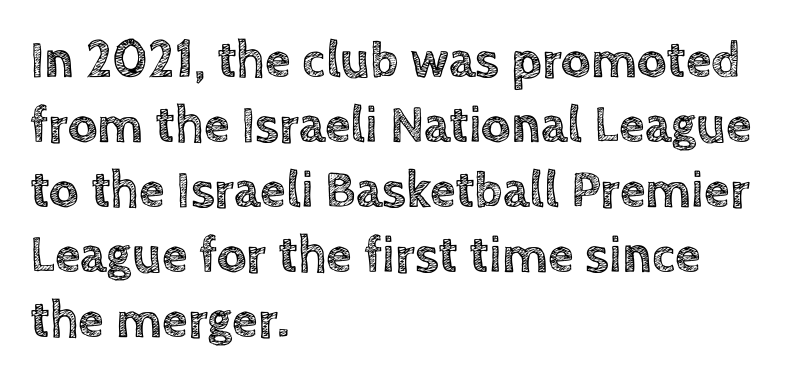
{"italic": "no", "width": "normal", "x_height": "large", "monospaced": "no", "underline": "no", "align": "left", "line_spacing": "normal", "line_spacing_ratio": 1.25, "letter_spacing": "normal", "letter_spacing_em": 0.0, "glyph_px": 52}
